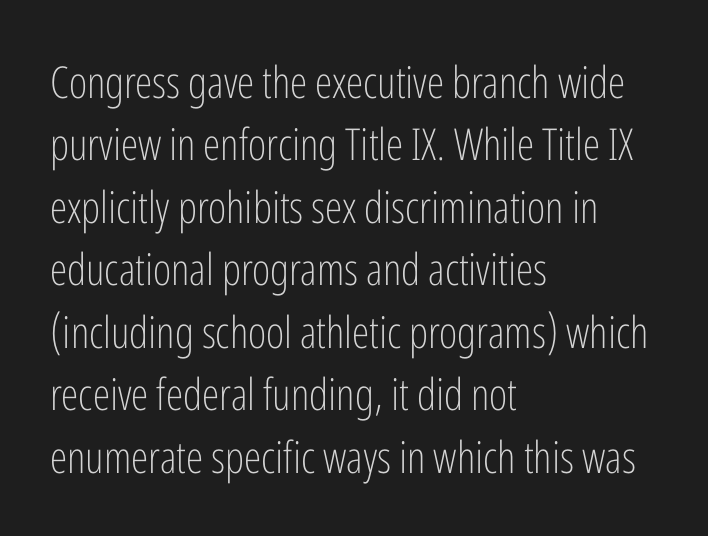
The image shows 44 px light, condensed sans-serif type, upright; set left-aligned, normal line spacing (1.42x), normal letter spacing, not underlined; low stroke contrast and a medium x-height.
